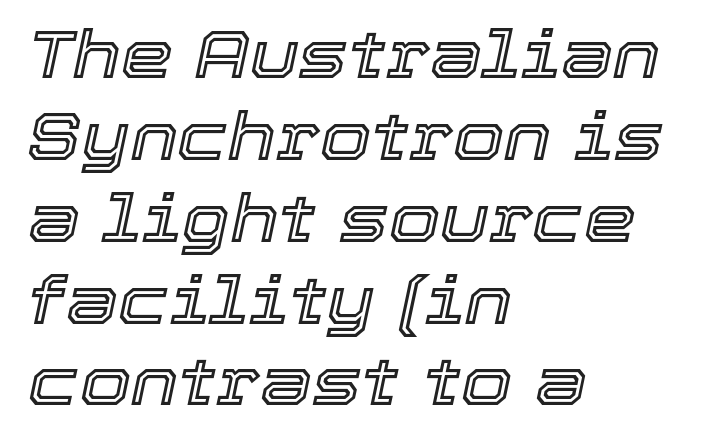
The image shows 66 px text type, italic (leaning right); set left-aligned, line spacing 1.24x, normal letter spacing, not underlined; a medium x-height.
